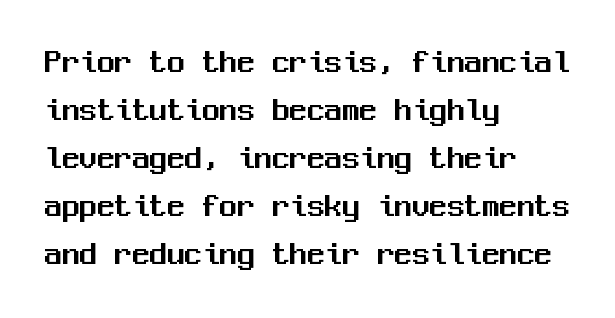
This sample has the even, mechanical cadence of fixed-width lettering. Honestly, the letter spacing is just normal — you wouldn't notice it. Classification — sans serif. Lines of text with bare space underneath. The passage shown stacks its lines at a standard gap.
